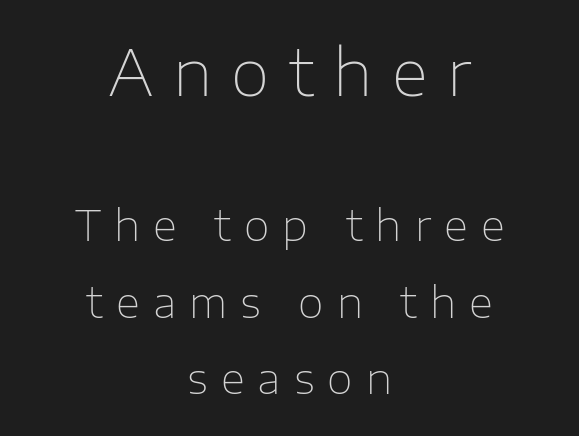
The image shows 63 px thin sans-serif type, upright; set centered, line spacing 1.83x, unusually wide letter spacing (+0.31 em), not underlined; the first (top) block is 1.5x larger; low stroke contrast and a medium x-height.
